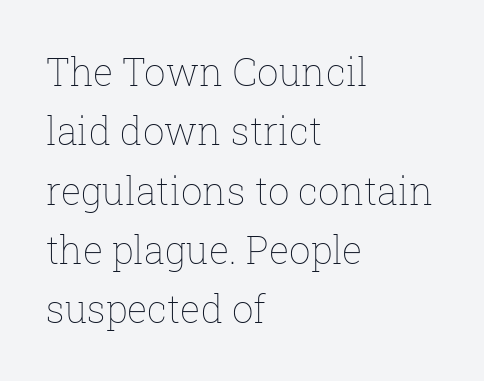
Q: Is the text bold? A: No.
Q: Is the text italic (slanted)? A: No, it is upright.
Q: Is the text underlined? A: No.
Q: How is the paragraph aligned? A: Left-aligned.
Q: Is the spacing between letters normal or unusually wide? A: Normal.
Q: Is the spacing between lines tight, normal or loose? A: Normal.
Q: Width (condensed, normal, or wide)? A: Normal.
Q: Stroke contrast? A: Low.
Q: x-height? A: Medium.
Q: Monospaced? A: No.
